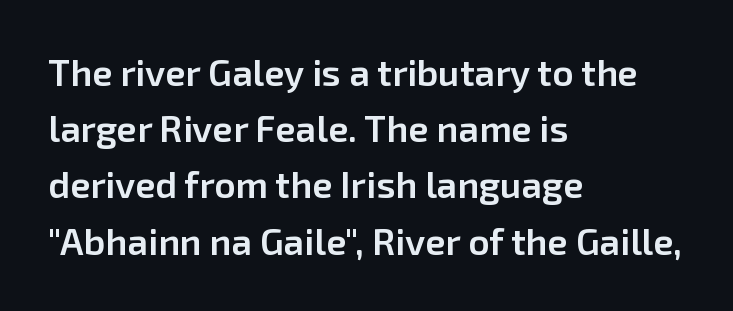
{"serif": "no", "italic": "no", "bold": "semi", "weight": "semibold", "width": "normal", "stroke_contrast": "low", "x_height": "medium", "monospaced": "no", "underline": "no", "align": "left", "line_spacing": "normal", "line_spacing_ratio": 1.52, "letter_spacing": "normal", "letter_spacing_em": 0.0, "glyph_px": 37}
